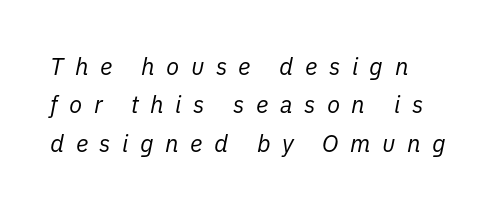
Q: Is the text bold? A: No.
Q: Is the text italic (slanted)? A: Yes, it leans right by about 11 degrees.
Q: Is the text underlined? A: No.
Q: Is the spacing between letters normal or unusually wide? A: Unusually wide.
Q: Is the spacing between lines tight, normal or loose? A: Normal.
